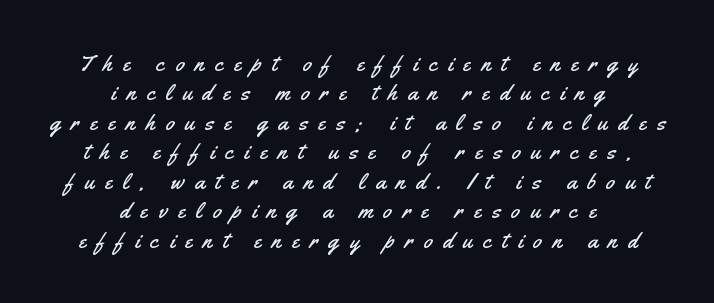
{"underline": "no", "align": "center", "line_spacing": "normal", "line_spacing_ratio": 1.28, "letter_spacing": "wide", "letter_spacing_em": 0.47, "glyph_px": 23}
